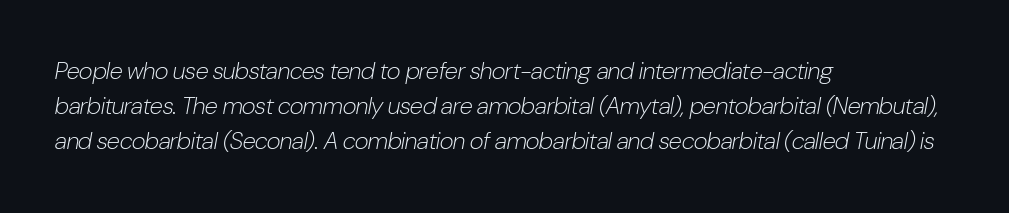
Q: Is the text bold? A: No.
Q: Is the text italic (slanted)? A: Yes, it leans right by about 10 degrees.
Q: Is the text underlined? A: No.
Q: How is the paragraph aligned? A: Left-aligned.
Q: Is the spacing between letters normal or unusually wide? A: Normal.
Q: Is the spacing between lines tight, normal or loose? A: Normal.
